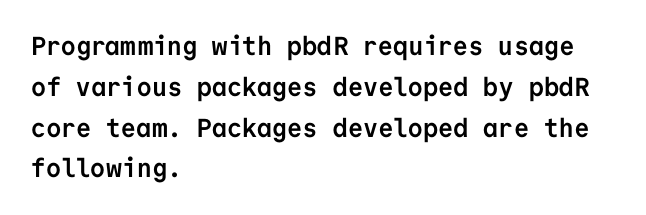
{"italic": "no", "bold": "yes", "underline": "no", "align": "left", "line_spacing": "normal", "line_spacing_ratio": 1.57, "letter_spacing": "normal", "letter_spacing_em": 0.0, "glyph_px": 26}
